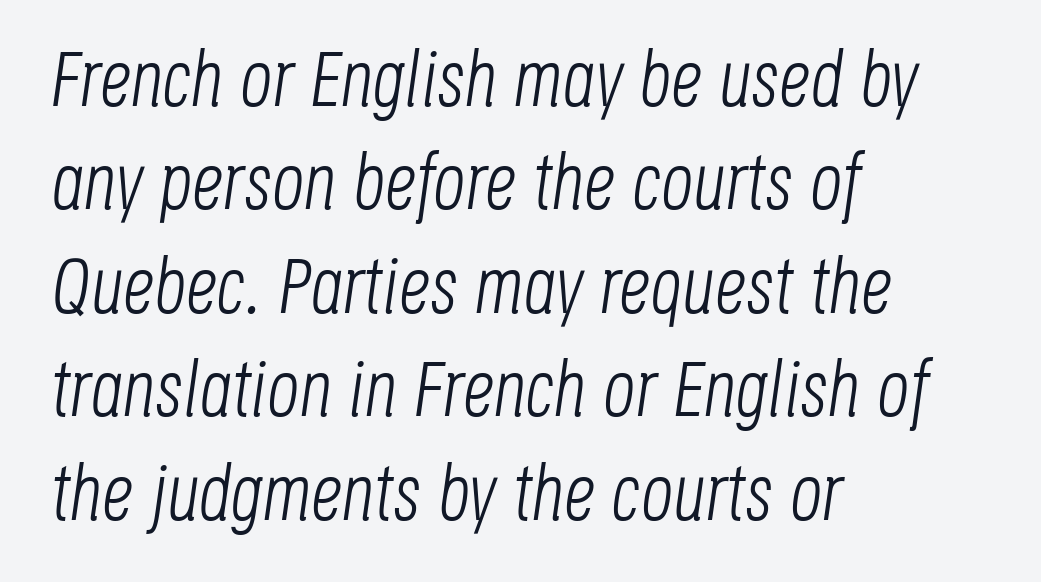
{"italic": "yes", "lean": "right", "slant_degrees": 8, "bold": "no", "weight": "light", "width": "condensed", "stroke_contrast": "low", "x_height": "large", "monospaced": "no", "underline": "no", "align": "left", "line_spacing": "normal", "line_spacing_ratio": 1.31, "letter_spacing": "normal", "letter_spacing_em": 0.0, "glyph_px": 79}
